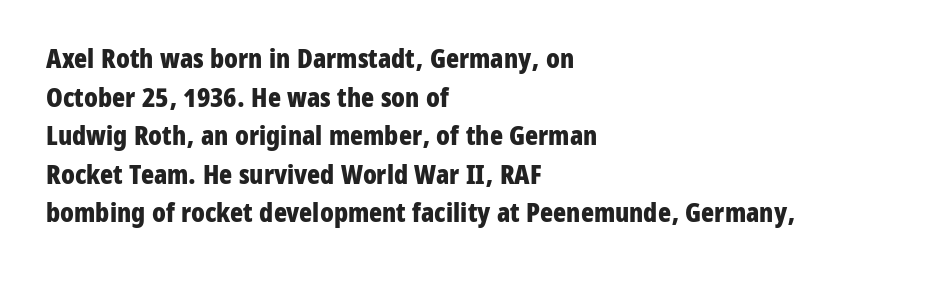
{"italic": "no", "bold": "yes", "underline": "no", "align": "left", "line_spacing": "normal", "line_spacing_ratio": 1.43, "letter_spacing": "normal", "letter_spacing_em": 0.0, "glyph_px": 27}
